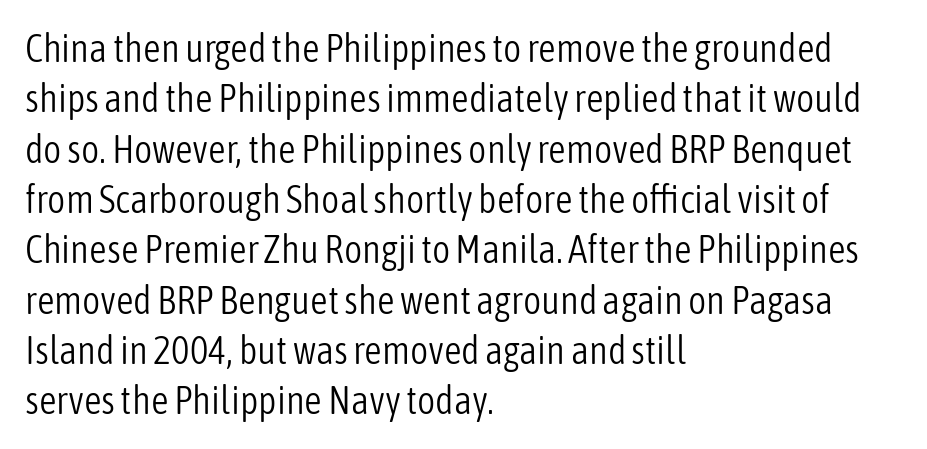
{"serif": "no", "italic": "no", "bold": "no", "weight": "light", "width": "condensed", "stroke_contrast": "low", "x_height": "medium", "monospaced": "no", "underline": "no", "align": "left", "line_spacing": "normal", "line_spacing_ratio": 1.29, "letter_spacing": "normal", "letter_spacing_em": 0.0, "glyph_px": 39}
